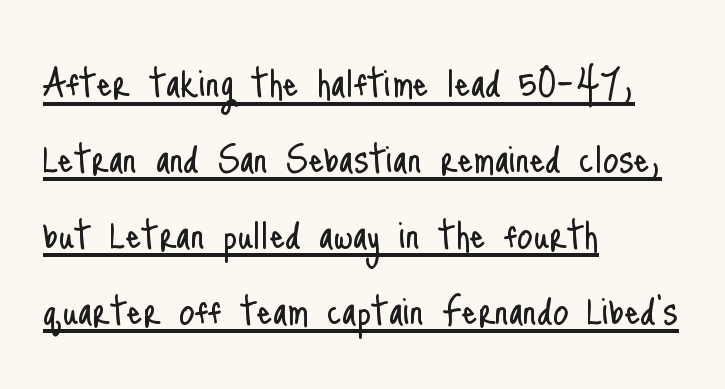
Q: Is the text bold? A: No.
Q: Is the text italic (slanted)? A: No, it is upright.
Q: Is the typeface a serif or a sans-serif typeface? A: Sans-serif.
Q: Is the text underlined? A: Yes.
Q: How is the paragraph aligned? A: Left-aligned.
Q: Is the spacing between letters normal or unusually wide? A: Normal.
Q: Is the spacing between lines tight, normal or loose? A: Normal.
Q: Width (condensed, normal, or wide)? A: Condensed.
Q: Stroke contrast? A: Low.
Q: x-height? A: Small.
Q: Monospaced? A: No.
